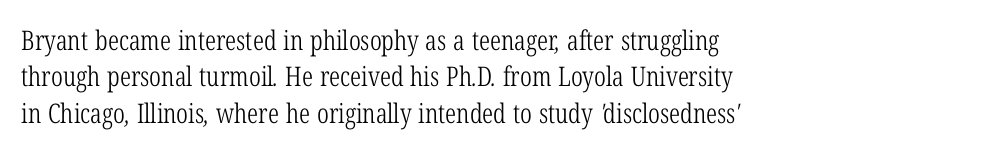
Q: Is the text bold? A: No.
Q: Is the text underlined? A: No.
Q: How is the paragraph aligned? A: Left-aligned.
Q: Is the spacing between letters normal or unusually wide? A: Normal.
Q: Is the spacing between lines tight, normal or loose? A: Normal.
